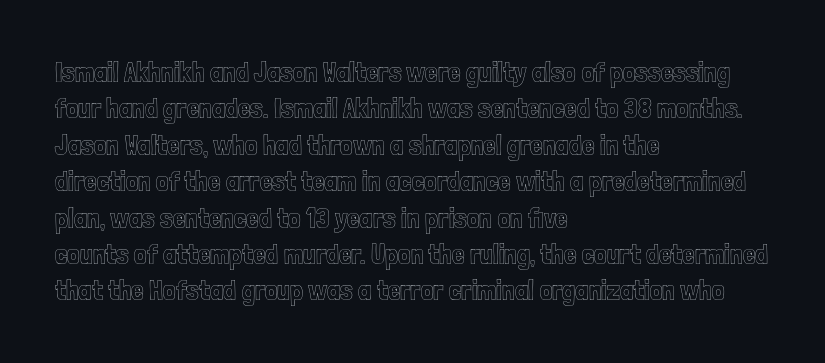
Quick note: interline space is typical. A student would call this left alignment; a typographer would say flush left, rag right. Tall strokes in this sample are plumb rather than angled. This sample has the flowing, uneven cadence of proportional lettering.
